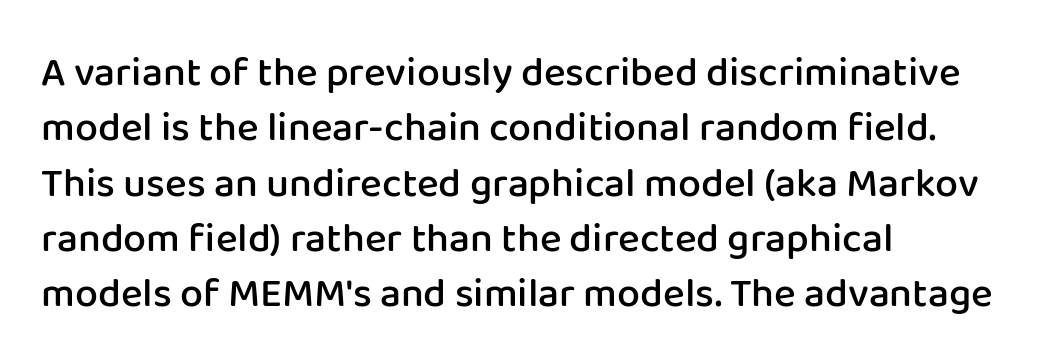
Q: Is the text bold? A: Semi-bold.
Q: Is the text italic (slanted)? A: No, it is upright.
Q: Is the typeface a serif or a sans-serif typeface? A: Sans-serif.
Q: Is the text underlined? A: No.
Q: How is the paragraph aligned? A: Left-aligned.
Q: Is the spacing between letters normal or unusually wide? A: Normal.
Q: Is the spacing between lines tight, normal or loose? A: Normal.
Q: Width (condensed, normal, or wide)? A: Normal.
Q: Stroke contrast? A: Low.
Q: x-height? A: Medium.
Q: Monospaced? A: No.
